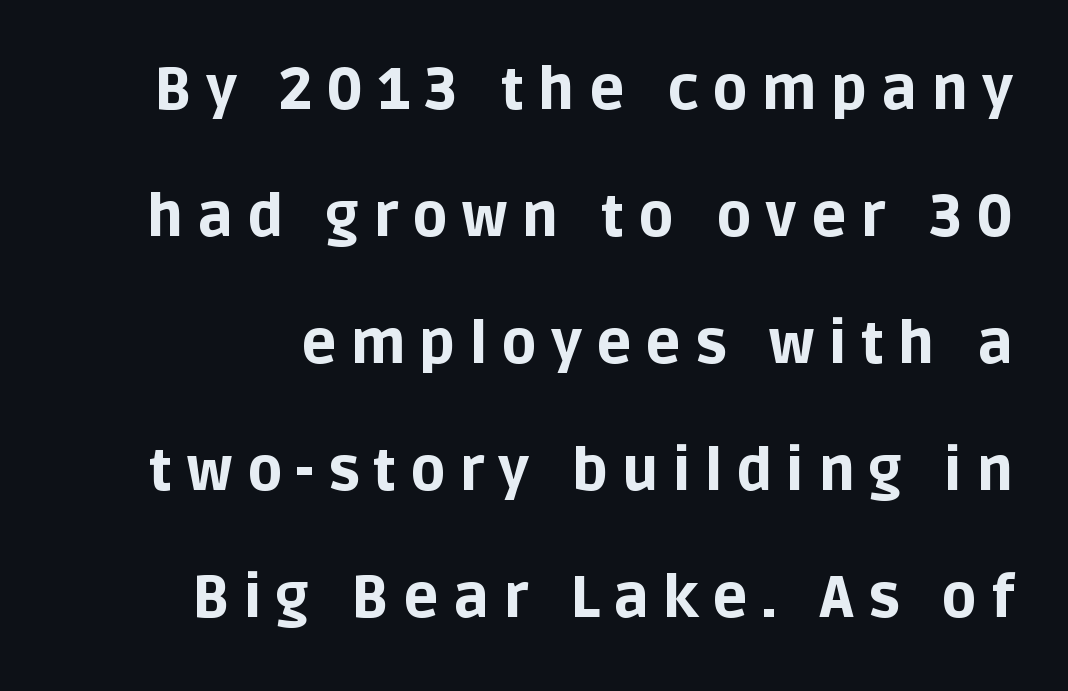
Vertically, the passage feels expansive, rows floating well apart. The rendering shows plain stroke endings on the letterforms — a sans-serif design. The baseline area is clear. The horizontal fit of the characters is loose and conspicuously gappy.
